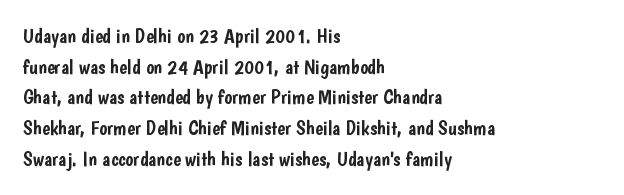
The image shows 21 px text type, upright; set left-aligned, normal line spacing (1.46x), normal letter spacing, not underlined.
